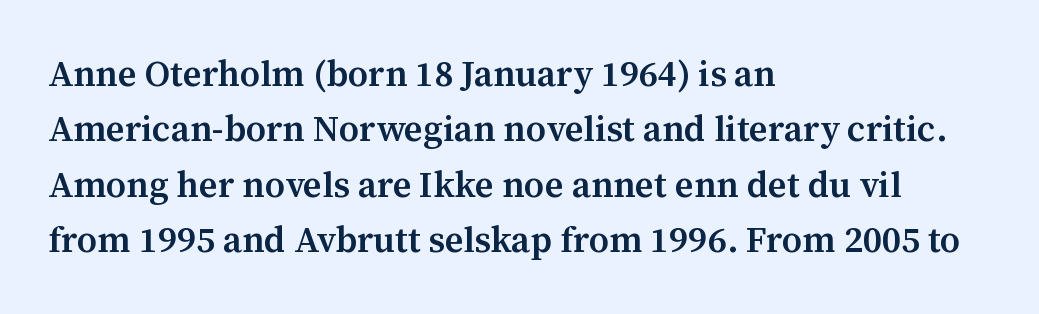
Q: Is the text bold? A: Semi-bold.
Q: Is the text italic (slanted)? A: No, it is upright.
Q: Is the typeface a serif or a sans-serif typeface? A: Serif.
Q: Is the text underlined? A: No.
Q: How is the paragraph aligned? A: Left-aligned.
Q: Is the spacing between letters normal or unusually wide? A: Normal.
Q: Is the spacing between lines tight, normal or loose? A: Normal.
Q: Width (condensed, normal, or wide)? A: Normal.
Q: Stroke contrast? A: Medium.
Q: x-height? A: Medium.
Q: Monospaced? A: No.
